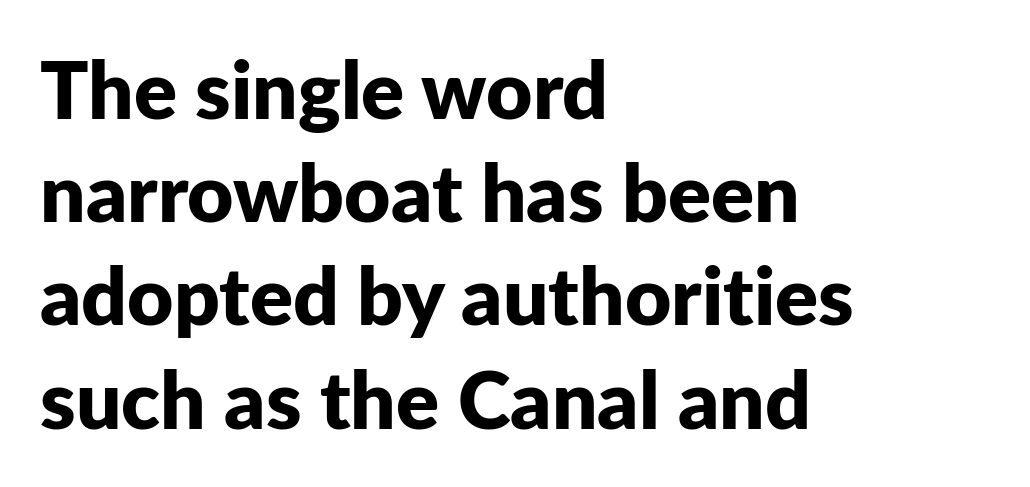
The image shows 80 px bold sans-serif type, upright; set left-aligned, normal line spacing (1.29x), normal letter spacing, not underlined; low stroke contrast and a medium x-height.
